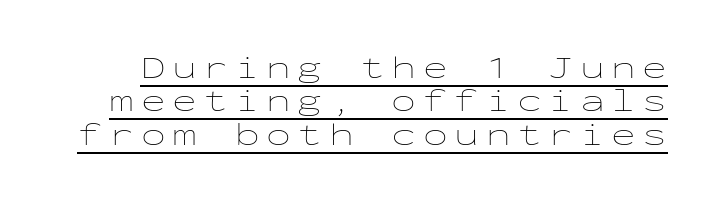
No extra ink here — the face is not bold. These lines are rendered in a fixed-pitch font. Compared with undecorated copy, this sample adds a rule below the words. The passage shown stacks its lines with hardly any gap.
